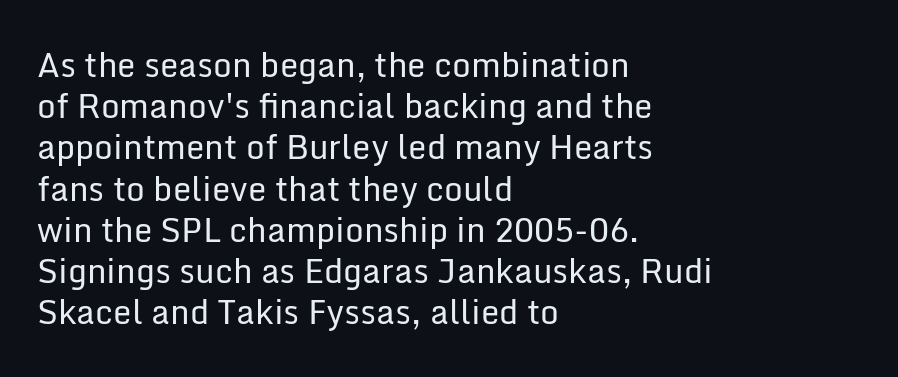
The image shows 33 px regular-weight sans-serif type, upright; set left-aligned, normal line spacing (1.25x), normal letter spacing, not underlined; low stroke contrast and a medium x-height.
